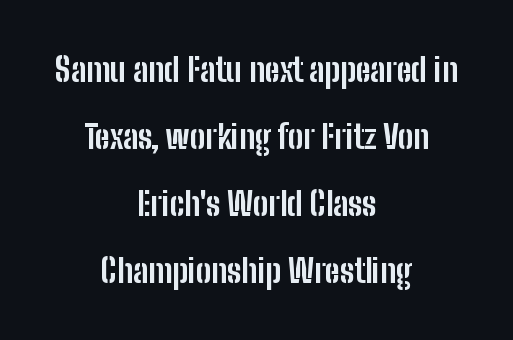
Honestly, the rows look like they've been pulled way apart. Think of a printed novel: that variable character pitch is what you see here. Typeset on center — no edge is straight. The specimen omits any rule beneath the text block's lines. Each letter's strokes conclude bluntly, with no projecting serifs.
